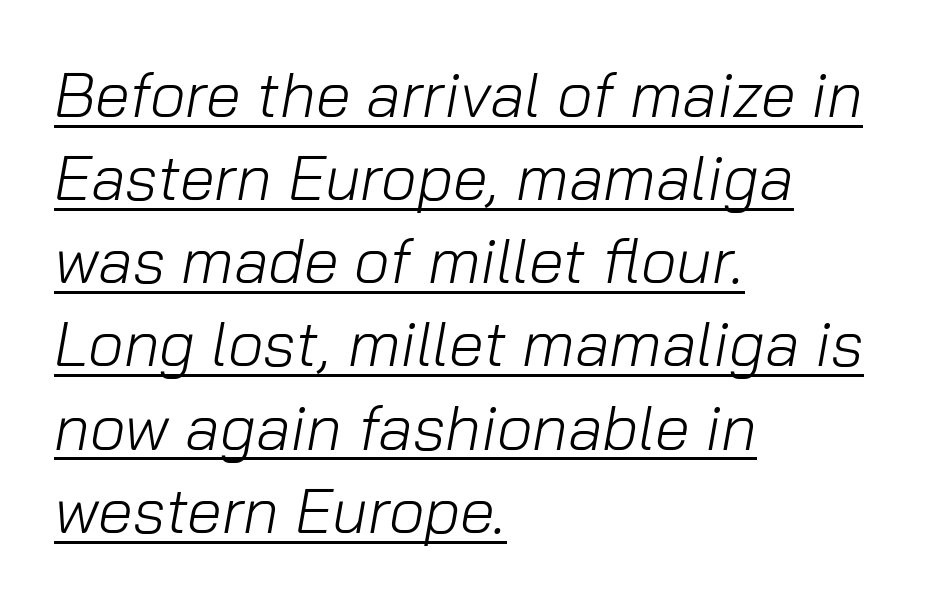
{"italic": "yes", "lean": "right", "slant_degrees": 10, "bold": "no", "weight": "light", "width": "normal", "stroke_contrast": "low", "x_height": "medium", "monospaced": "no", "underline": "yes", "align": "left", "line_spacing": "normal", "line_spacing_ratio": 1.32, "letter_spacing": "normal", "letter_spacing_em": 0.0, "glyph_px": 63}
